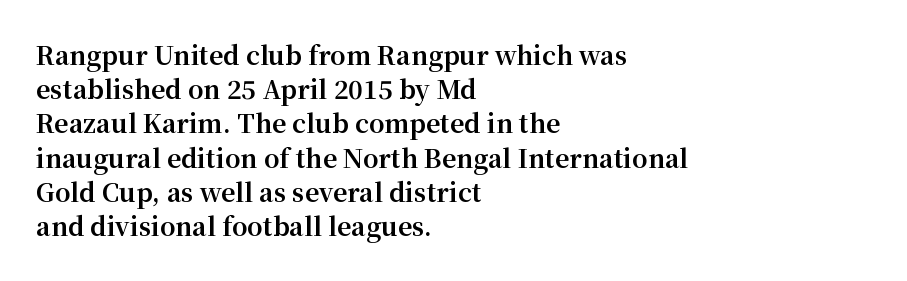
Q: Is the text bold? A: Yes.
Q: Is the text italic (slanted)? A: No, it is upright.
Q: Is the text underlined? A: No.
Q: How is the paragraph aligned? A: Left-aligned.
Q: Is the spacing between letters normal or unusually wide? A: Normal.
Q: Is the spacing between lines tight, normal or loose? A: Normal.
